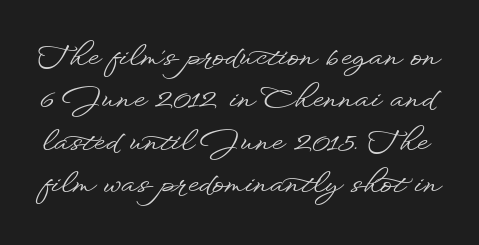
The image shows 29 px wide sans-serif type; set normal line spacing (1.46x), normal letter spacing, not underlined; low stroke contrast and a small x-height.
